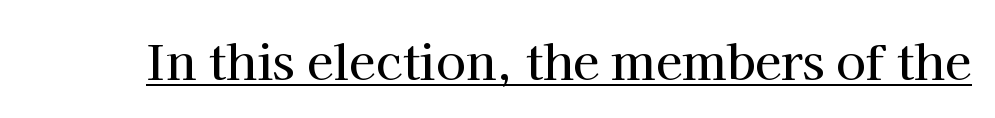
The sample's only ornament is a line tracing under the words. I'd call this a serif setting — the letters wear small feet. Do the characters align in a grid? No, the font is proportional. If you drew a line through each stem, it would be perfectly vertical. This rendering leaves character spacing at its baseline value.
